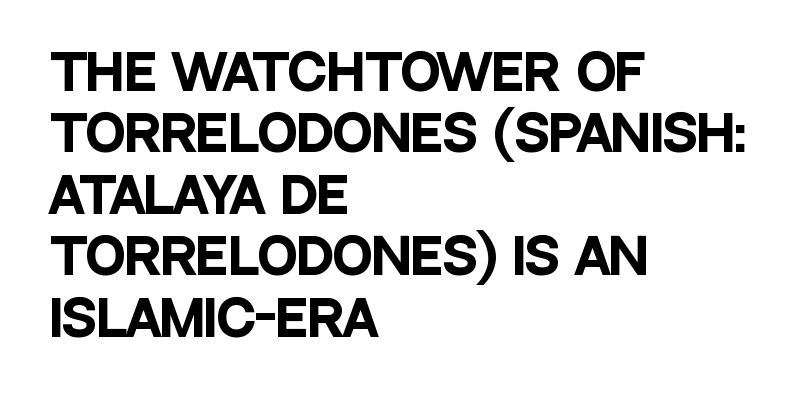
This is sans-serif lettering, the kind often seen on screens and signage. The text block is weighted toward the left margin, trailing off unevenly rightward. The line-height multiplier appears to be the usual default. Is this a fixed-width face? No — the glyphs have proportional, varying widths.
